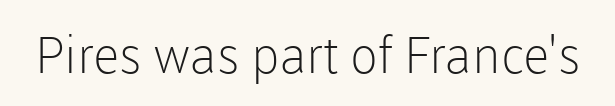
{"serif": "no", "italic": "no", "bold": "no", "weight": "light", "width": "normal", "stroke_contrast": "low", "x_height": "medium", "monospaced": "no", "underline": "no", "letter_spacing": "normal", "letter_spacing_em": 0.0, "glyph_px": 51}
